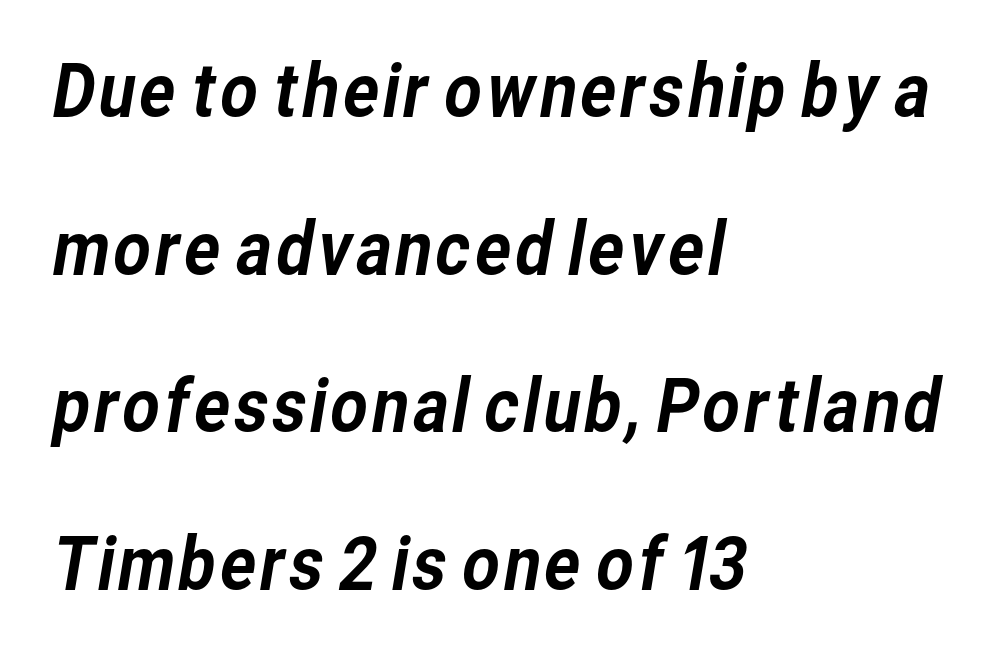
The image shows 73 px sans-serif type; set left-aligned, loose line spacing (2.16x), normal letter spacing, not underlined; low stroke contrast and a medium x-height.
